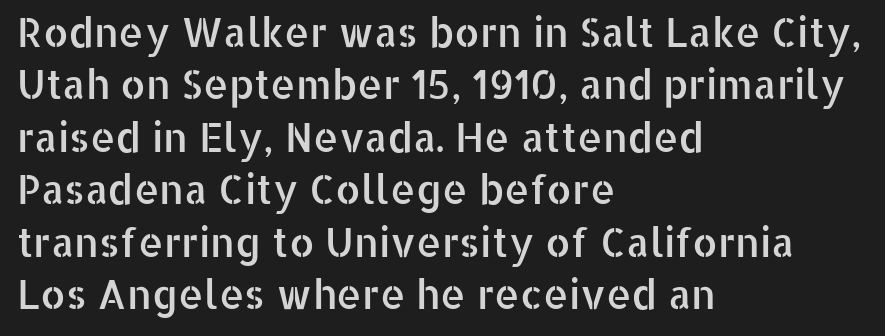
Q: Is the text italic (slanted)? A: No, it is upright.
Q: Is the typeface a serif or a sans-serif typeface? A: Sans-serif.
Q: Is the text underlined? A: No.
Q: How is the paragraph aligned? A: Left-aligned.
Q: Is the spacing between letters normal or unusually wide? A: Normal.
Q: Is the spacing between lines tight, normal or loose? A: Normal.
Q: Width (condensed, normal, or wide)? A: Normal.
Q: Stroke contrast? A: Low.
Q: x-height? A: Medium.
Q: Monospaced? A: No.
